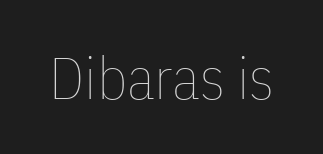
The image shows 59 px thin, condensed type, upright; set normal letter spacing, not underlined; low stroke contrast and a medium x-height.
